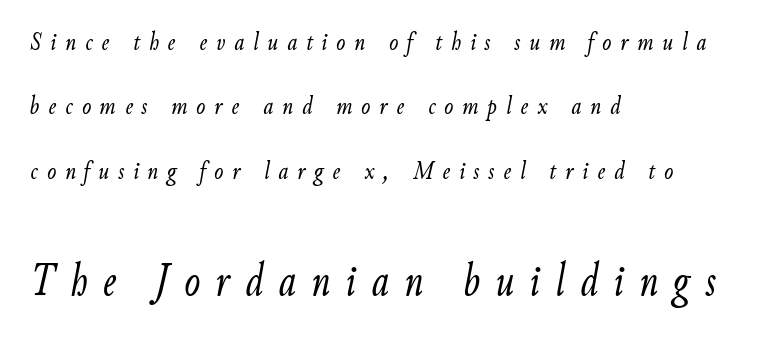
Q: Is the text bold? A: No.
Q: Is the text italic (slanted)? A: Yes, it leans right by about 9 degrees.
Q: Is the text underlined? A: No.
Q: How is the paragraph aligned? A: Left-aligned.
Q: Is the spacing between letters normal or unusually wide? A: Unusually wide.
Q: Is the spacing between lines tight, normal or loose? A: Loose.
Q: Which block of text is set in a larger size, the first (top) or the second (bottom)? A: The second (bottom) one.
Q: Width (condensed, normal, or wide)? A: Condensed.
Q: Stroke contrast? A: Low.
Q: x-height? A: Small.
Q: Monospaced? A: No.
